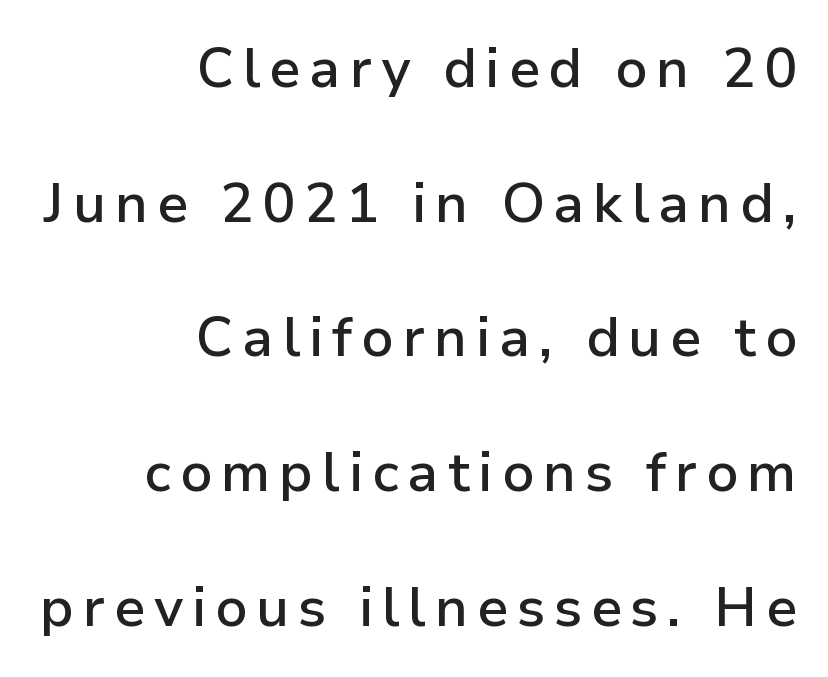
{"serif": "no", "italic": "no", "bold": "semi", "weight": "semibold", "width": "normal", "stroke_contrast": "low", "x_height": "medium", "monospaced": "no", "underline": "no", "align": "right", "line_spacing": "loose", "line_spacing_ratio": 2.45, "glyph_px": 55}
